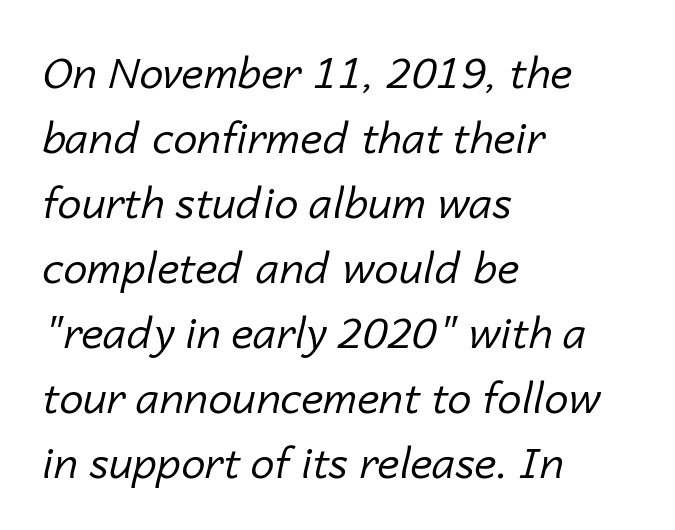
{"italic": "yes", "lean": "right", "slant_degrees": 14, "bold": "no", "weight": "regular", "width": "normal", "stroke_contrast": "low", "x_height": "medium", "monospaced": "no", "underline": "no", "align": "left", "line_spacing": "normal", "line_spacing_ratio": 1.51, "letter_spacing": "normal", "letter_spacing_em": 0.0, "glyph_px": 43}
